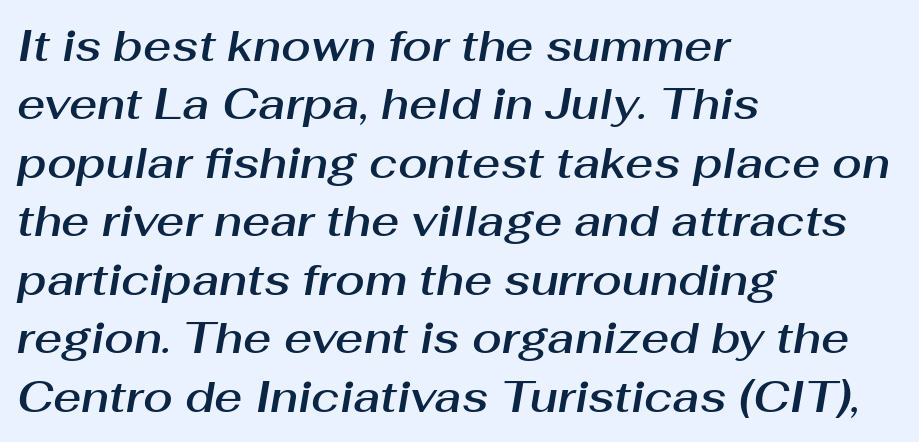
{"italic": "yes", "lean": "right", "slant_degrees": 10, "width": "normal", "stroke_contrast": "medium", "x_height": "medium", "monospaced": "no", "underline": "no", "align": "left", "line_spacing": "normal", "line_spacing_ratio": 1.36, "letter_spacing": "normal", "letter_spacing_em": 0.0, "glyph_px": 43}
